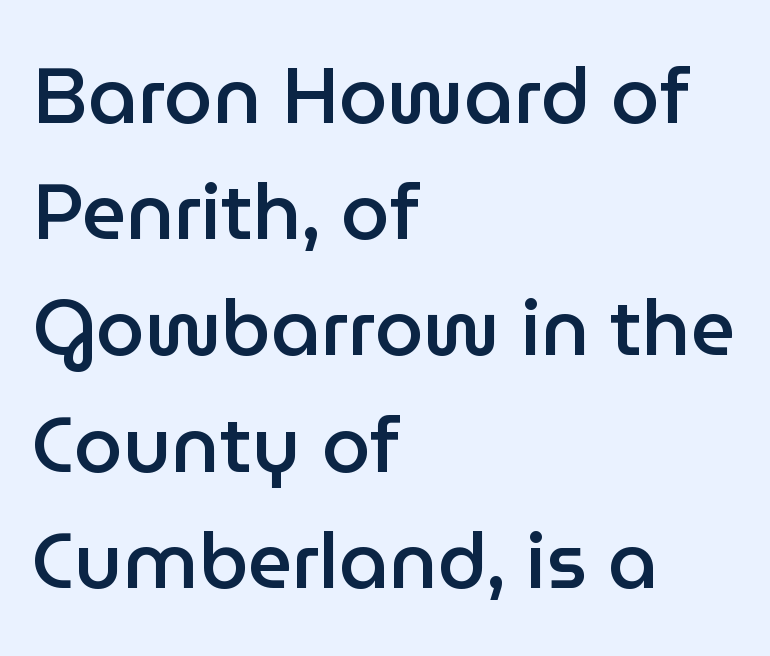
{"serif": "no", "italic": "no", "bold": "semi", "weight": "semibold", "width": "normal", "stroke_contrast": "low", "x_height": "medium", "monospaced": "no", "underline": "no", "align": "left", "line_spacing": "normal", "line_spacing_ratio": 1.49, "letter_spacing": "normal", "letter_spacing_em": 0.0, "glyph_px": 78}
